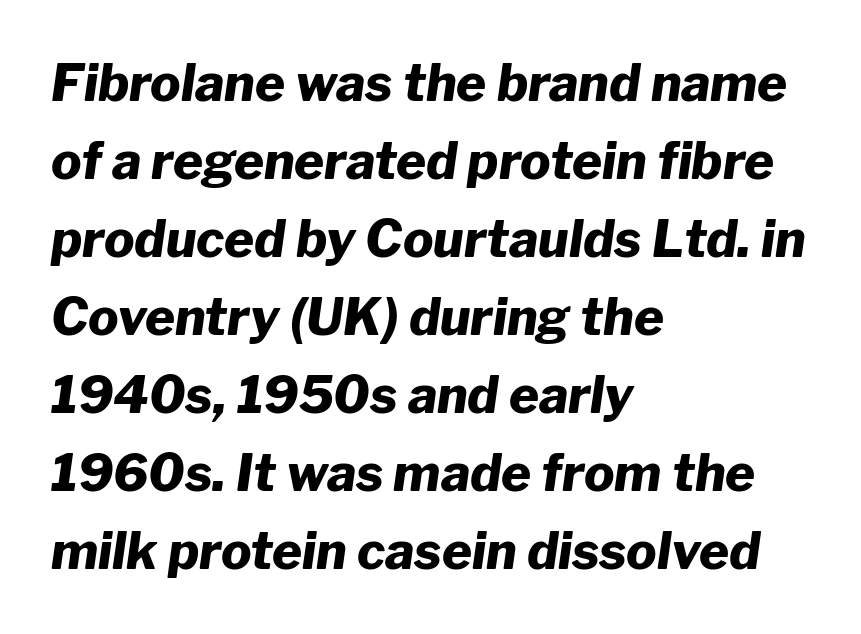
The image shows 51 px heavy type, italic (leaning right); set left-aligned, normal line spacing (1.53x), normal letter spacing, not underlined; low stroke contrast and a medium x-height.
